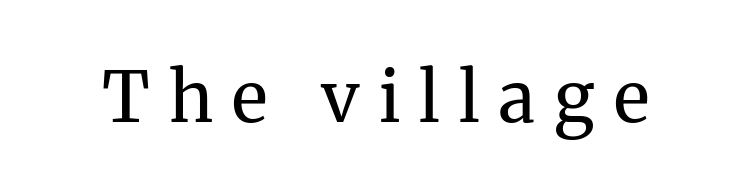
The rendering uses natural spacing where letterforms have individual widths. The letterforms stand isolated, each surrounded by extra space. Posture: straight, roman, zero tilt. The letters carry serifs — small finishing strokes at the ends of their stems. Is the type heavy? It reads as light-to-regular instead.
